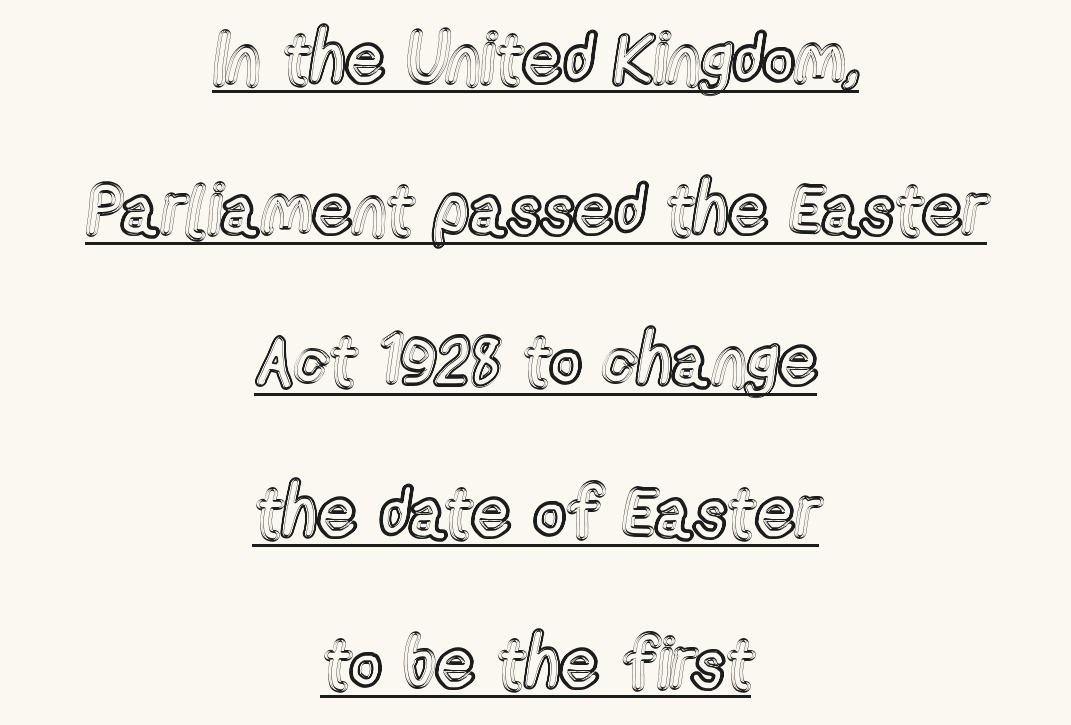
Q: Is the text italic (slanted)? A: Yes.
Q: Is the text underlined? A: Yes.
Q: How is the paragraph aligned? A: Centered.
Q: Is the spacing between letters normal or unusually wide? A: Normal.
Q: Is the spacing between lines tight, normal or loose? A: Loose.
Q: Width (condensed, normal, or wide)? A: Condensed.
Q: x-height? A: Medium.
Q: Monospaced? A: No.
